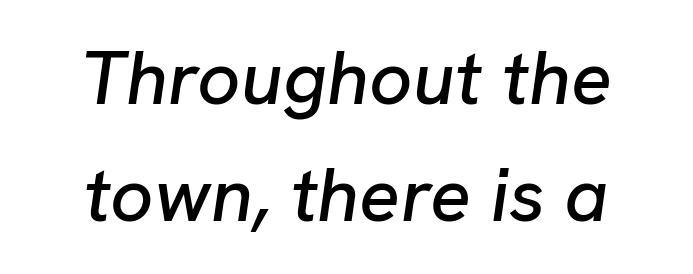
The designer left line spacing at the default. The area under the type is left untouched. In terms of posture, this sample is oblique. The text block is weighted toward neither margin, spreading evenly from the middle.
